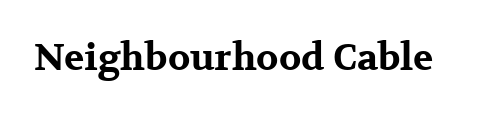
{"serif": "yes", "italic": "no", "bold": "yes", "weight": "bold", "width": "wide", "stroke_contrast": "medium", "x_height": "medium", "monospaced": "no", "underline": "no", "letter_spacing": "normal", "letter_spacing_em": 0.0, "glyph_px": 37}
